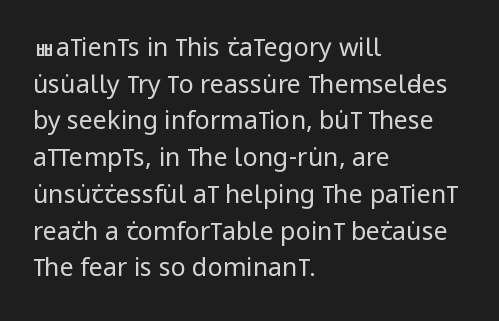
{"italic": "no", "bold": "no", "underline": "no", "align": "left", "line_spacing": "normal", "line_spacing_ratio": 1.47, "letter_spacing": "normal", "letter_spacing_em": 0.0, "glyph_px": 25}
